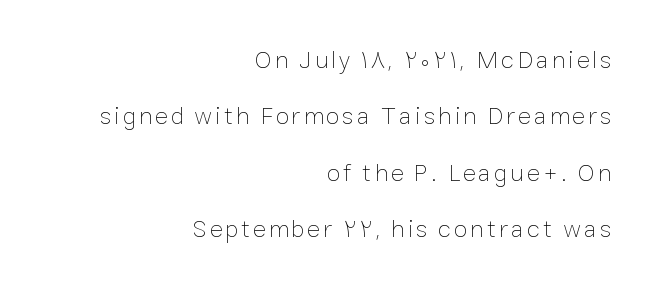
{"italic": "no", "bold": "no", "underline": "no", "align": "right", "line_spacing": "loose", "line_spacing_ratio": 2.26, "glyph_px": 25}
